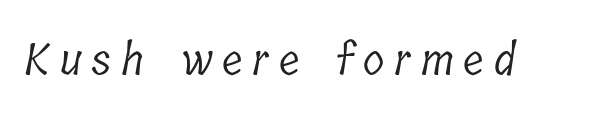
{"serif": "yes", "bold": "no", "weight": "light", "width": "condensed", "stroke_contrast": "low", "x_height": "medium", "monospaced": "no", "underline": "no", "letter_spacing": "wide", "letter_spacing_em": 0.22, "glyph_px": 44}
